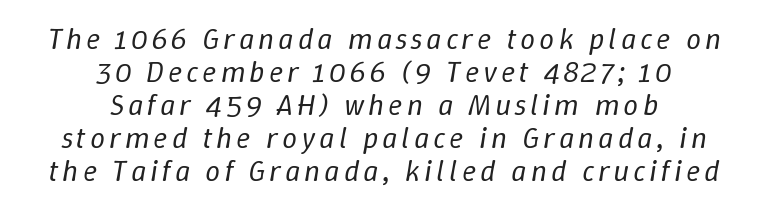
The image shows 30 px regular-weight type, italic (leaning right); set centered, tight line spacing (1.1x), not underlined; low stroke contrast and a medium x-height.
